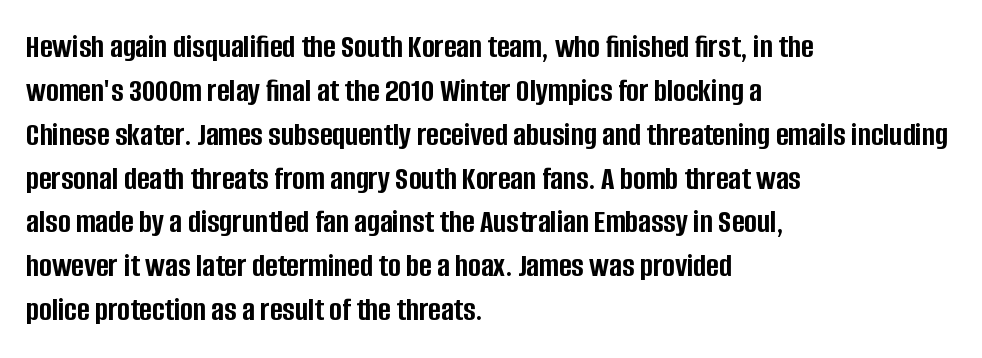
Nobody touched the tracking dial on this one. Typesetter's note: full bold, strokes at maximum text heaviness. The face used here is a sans, in the tradition of grotesques and geometrics. These lines are rendered in a variable-pitch font.
